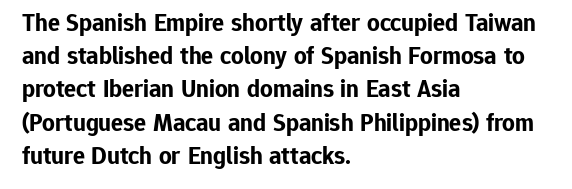
One-word summary of the alignment: left. Compared with an ordinary text face, these strokes are far heavier — a full bold. Interline gaps are of average width in this sample. Letter spacing: default. The baseline area is clear. The letters stand upright; this is a roman face.
